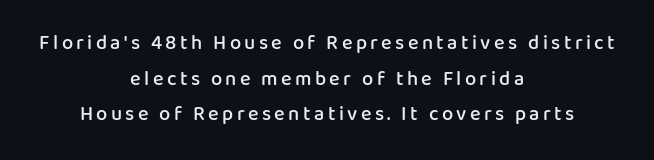
This is the in-between weight designers call semibold or demi. This sample uses an upright cut, with every glyph sitting square on the baseline. The gap between lines stays unmarked. These lines stack symmetrically, like a column narrowing and widening about its center.
